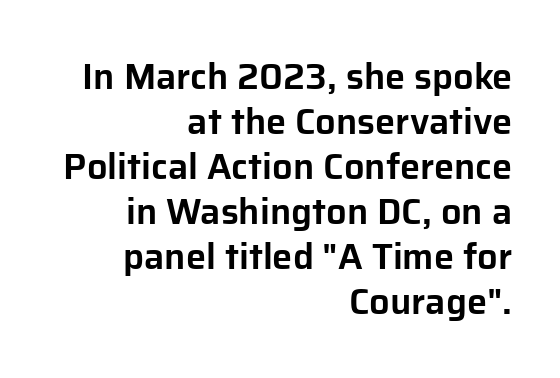
Nobody touched the tracking dial on this one. Is the block centered? No — it sits flush against the right margin. Vertical strokes here are truly vertical. Spacing verdict: proportional, widths tailored to each character. What's the leading like? Ordinary, nothing unusual. Each letter's strokes conclude bluntly, with no projecting serifs.
